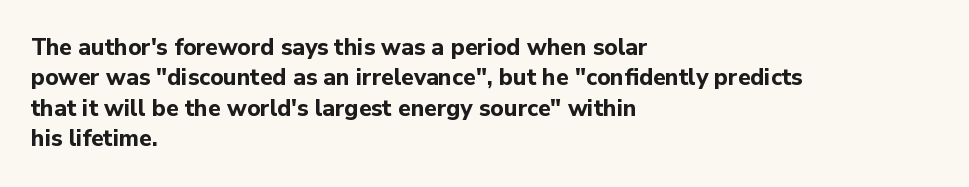
Q: Is the text bold? A: Yes.
Q: Is the text italic (slanted)? A: No, it is upright.
Q: Is the text underlined? A: No.
Q: How is the paragraph aligned? A: Left-aligned.
Q: Is the spacing between letters normal or unusually wide? A: Normal.
Q: Is the spacing between lines tight, normal or loose? A: Normal.
